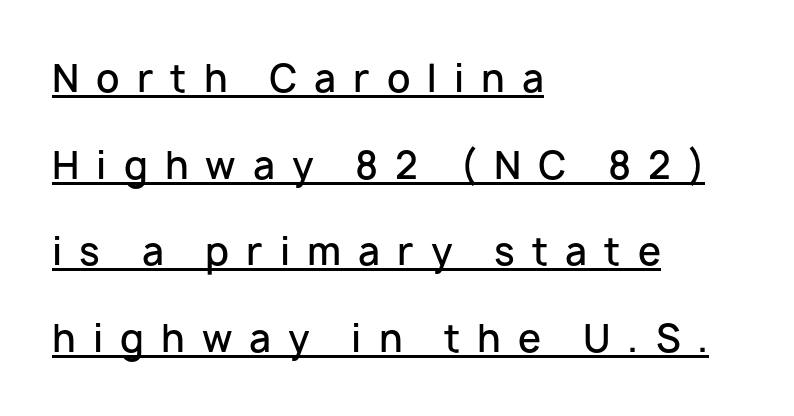
{"serif": "no", "italic": "no", "bold": "semi", "weight": "semibold", "width": "normal", "stroke_contrast": "low", "x_height": "medium", "monospaced": "no", "underline": "yes", "align": "left", "line_spacing": "loose", "line_spacing_ratio": 2.34, "letter_spacing": "wide", "letter_spacing_em": 0.46, "glyph_px": 37}
